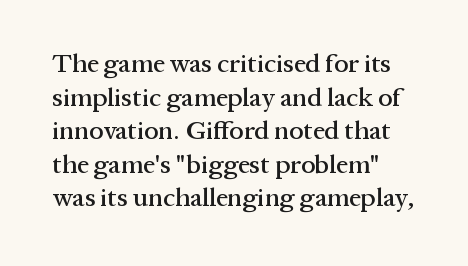
{"italic": "no", "underline": "no", "line_spacing": "normal", "line_spacing_ratio": 1.29, "letter_spacing": "normal", "letter_spacing_em": 0.0, "glyph_px": 26}
